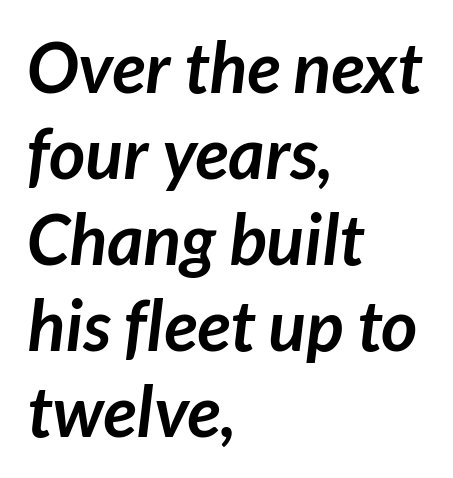
{"serif": "no", "bold": "yes", "weight": "semibold", "width": "normal", "stroke_contrast": "low", "x_height": "medium", "monospaced": "no", "underline": "no", "align": "left", "line_spacing_ratio": 1.23, "letter_spacing": "normal", "letter_spacing_em": 0.0, "glyph_px": 70}
